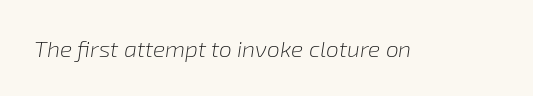
The image shows 23 px text type, italic (leaning right); set normal letter spacing, not underlined.
